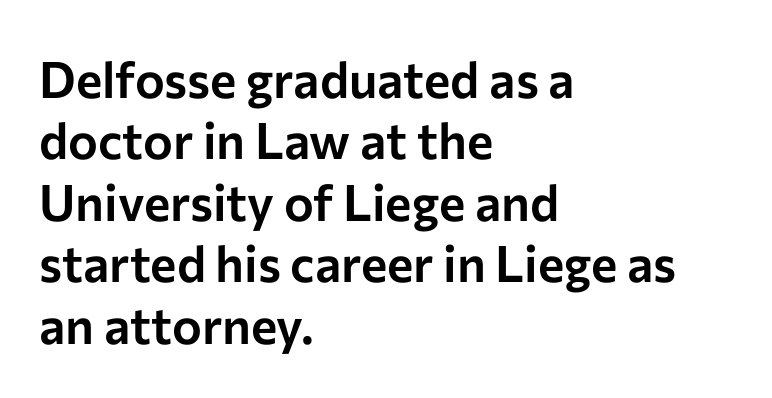
The image shows 50 px sans-serif type, upright; set left-aligned, line spacing 1.23x, normal letter spacing, not underlined; low stroke contrast and a medium x-height.
